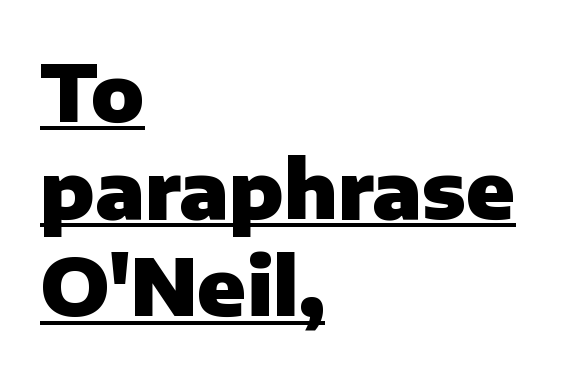
The image shows 79 px heavy sans-serif type, upright; set left-aligned, line spacing 1.23x, normal letter spacing, underlined; low stroke contrast and a medium x-height.
